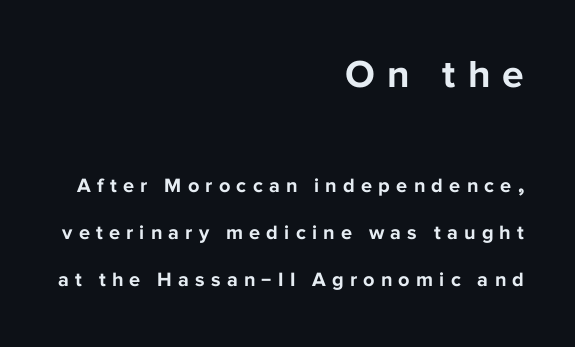
The image shows 39 px bold sans-serif type, upright; set right-aligned, loose line spacing (2.34x), unusually wide letter spacing (+0.31 em), not underlined; the first (top) block is 1.95x larger; low stroke contrast and a medium x-height.
